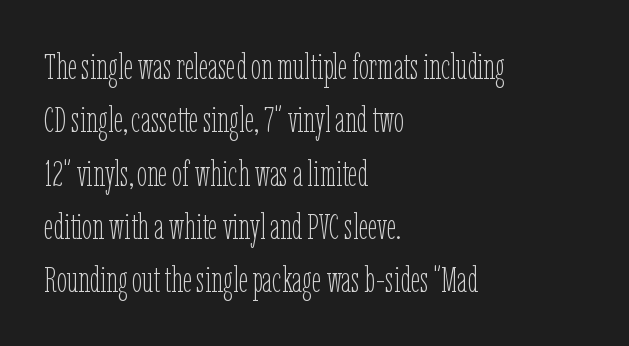
Q: Is the text bold? A: No.
Q: Is the text italic (slanted)? A: No, it is upright.
Q: Is the text underlined? A: No.
Q: How is the paragraph aligned? A: Left-aligned.
Q: Is the spacing between letters normal or unusually wide? A: Normal.
Q: Is the spacing between lines tight, normal or loose? A: Normal.
Q: Width (condensed, normal, or wide)? A: Condensed.
Q: Stroke contrast? A: Low.
Q: x-height? A: Medium.
Q: Monospaced? A: No.
